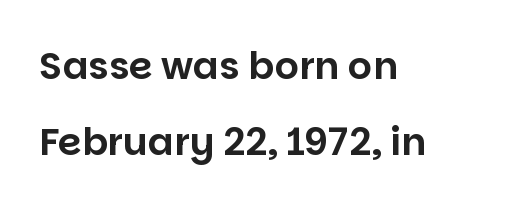
Q: Is the text italic (slanted)? A: No, it is upright.
Q: Is the typeface a serif or a sans-serif typeface? A: Sans-serif.
Q: Is the text underlined? A: No.
Q: How is the paragraph aligned? A: Left-aligned.
Q: Is the spacing between letters normal or unusually wide? A: Normal.
Q: Is the spacing between lines tight, normal or loose? A: Loose.
Q: Width (condensed, normal, or wide)? A: Normal.
Q: Stroke contrast? A: Low.
Q: x-height? A: Large.
Q: Monospaced? A: No.
